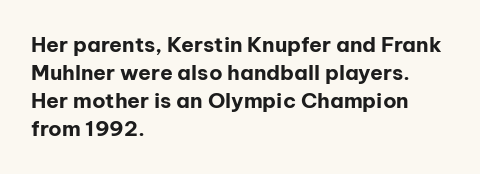
Q: Is the text bold? A: Yes.
Q: Is the text italic (slanted)? A: No, it is upright.
Q: Is the text underlined? A: No.
Q: How is the paragraph aligned? A: Left-aligned.
Q: Is the spacing between letters normal or unusually wide? A: Normal.
Q: Is the spacing between lines tight, normal or loose? A: Normal.
